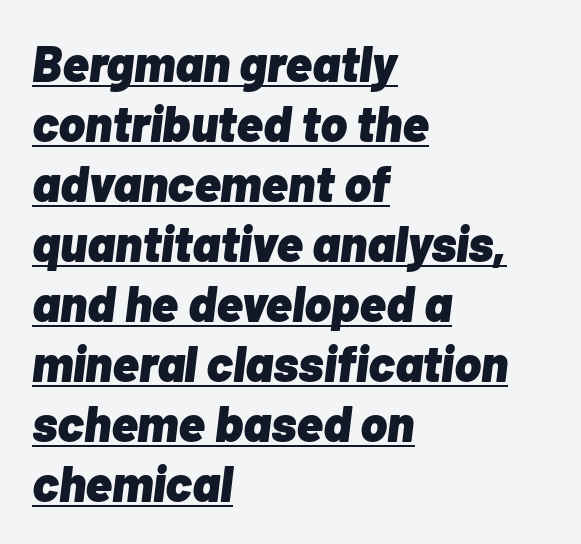
Would a proofreader flag this as italicized? Yes. Decoration check: the copy is underlined. Look at the tracking — it's just the regular setting, nothing added. On the weight axis this lands at bold, roughly 700. Varying glyph widths throughout — classic text-font behaviour. Alignment: flush left.
